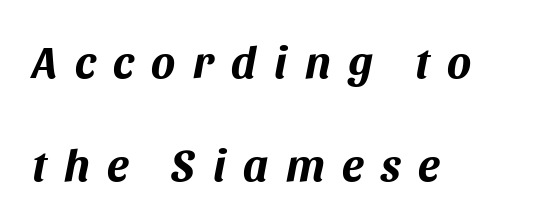
The zone under the glyphs is completely vacant. The letterforms stand isolated, each surrounded by extra space. The passage shown stacks its lines with a broad gap. The letters advance in unequal steps, a hallmark of proportional type.
